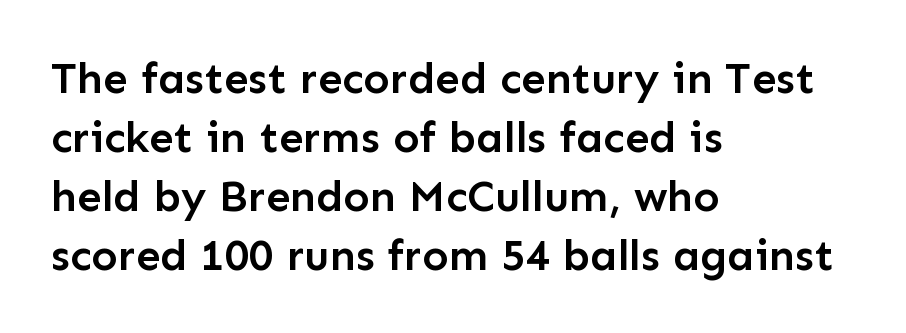
Typographic density is moderately raised because the face is semibold. You could call the tracking neutral — neither tight nor loose. A roman cut, with each character standing at attention. This sample has the flowing, uneven cadence of proportional lettering.
